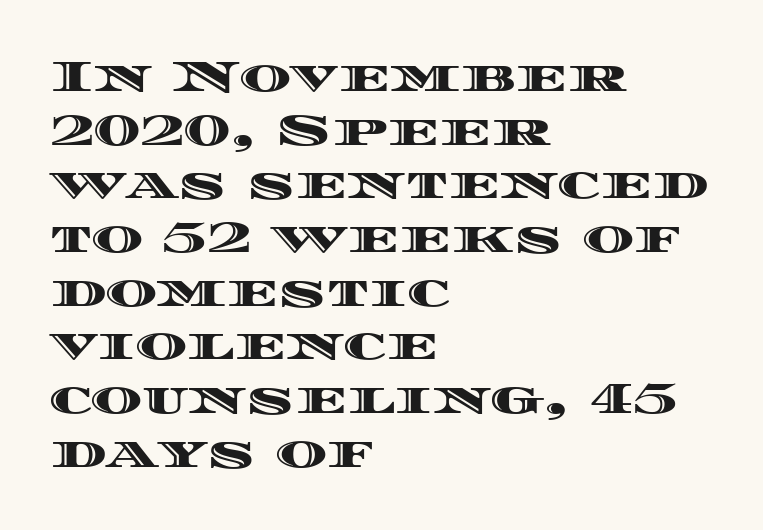
Which margin do the lines hug? The left one — the right edge is uneven. Varying glyph widths throughout — classic text-font behaviour. Do the letters lean? They stand straight. This rendering features lettering with no underline.
